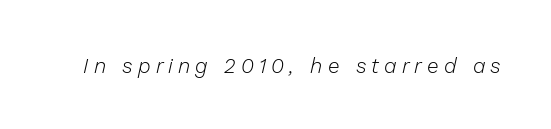
The image shows 21 px text type, italic (leaning right); set unusually wide letter spacing (+0.24 em), not underlined.
